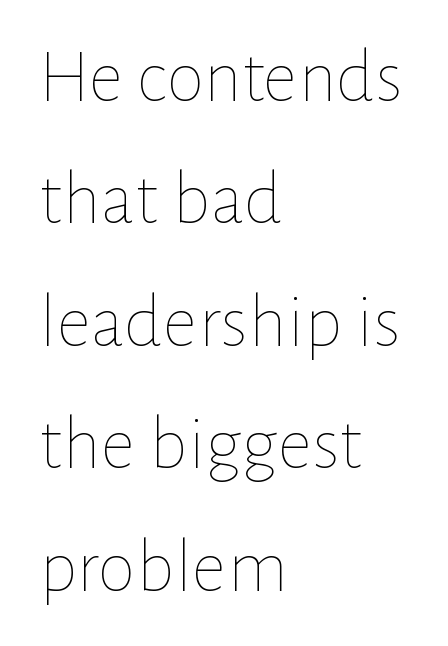
{"italic": "no", "bold": "no", "weight": "thin", "width": "normal", "stroke_contrast": "low", "x_height": "medium", "monospaced": "no", "underline": "no", "align": "left", "line_spacing": "normal", "line_spacing_ratio": 1.59, "letter_spacing": "normal", "letter_spacing_em": 0.0, "glyph_px": 77}
